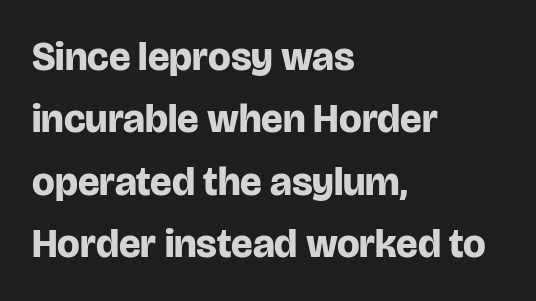
You can tell from the bare stems that sans-serif type was used. In terms of posture, this sample is upright. The words here are not underlined. You could not count columns in this text — the font is proportionally spaced. One-word summary of the alignment: left.
